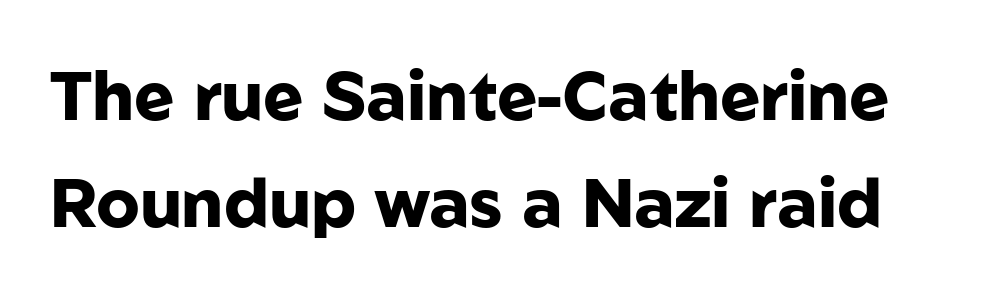
Q: Is the text bold? A: Yes.
Q: Is the text italic (slanted)? A: No, it is upright.
Q: Is the typeface a serif or a sans-serif typeface? A: Sans-serif.
Q: Is the text underlined? A: No.
Q: Is the spacing between letters normal or unusually wide? A: Normal.
Q: Is the spacing between lines tight, normal or loose? A: Normal.
Q: Width (condensed, normal, or wide)? A: Normal.
Q: Stroke contrast? A: Low.
Q: x-height? A: Medium.
Q: Monospaced? A: No.
